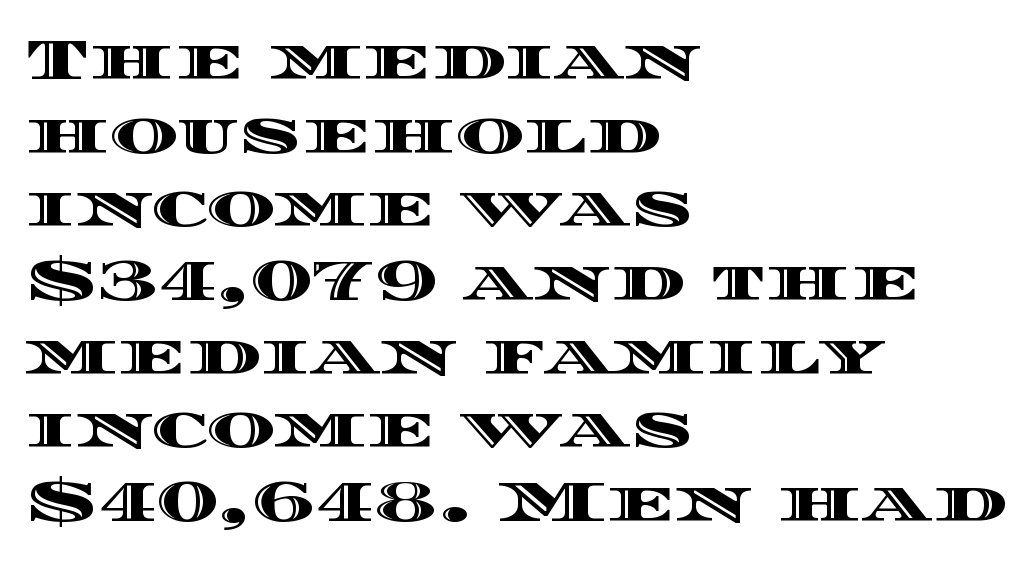
Q: Is the text italic (slanted)? A: No, it is upright.
Q: Is the text underlined? A: No.
Q: How is the paragraph aligned? A: Left-aligned.
Q: Is the spacing between letters normal or unusually wide? A: Normal.
Q: Is the spacing between lines tight, normal or loose? A: Normal.
Q: Width (condensed, normal, or wide)? A: Wide.
Q: x-height? A: Large.
Q: Monospaced? A: No.
